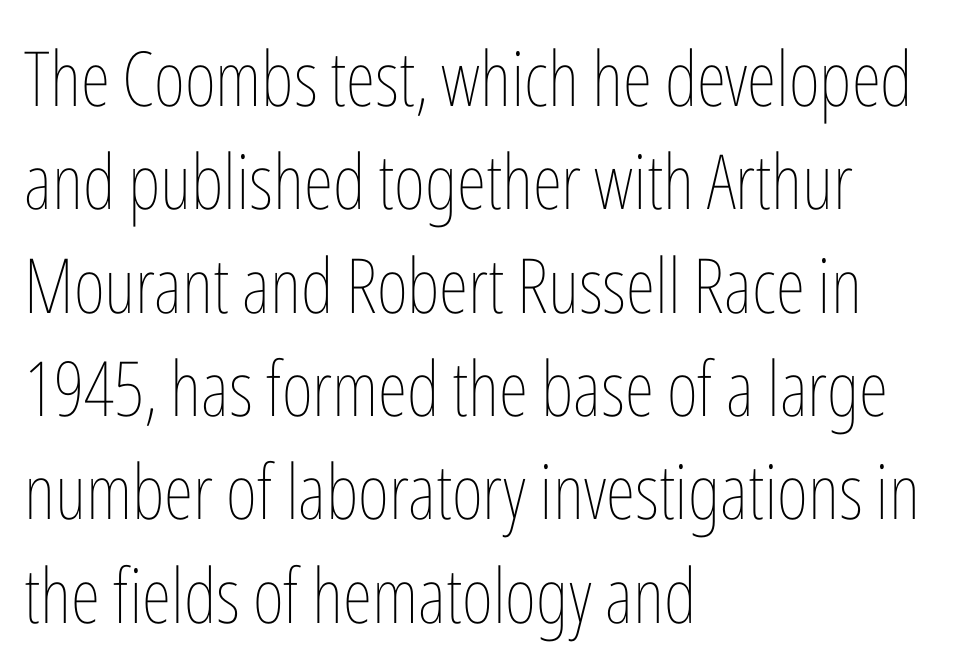
{"italic": "no", "bold": "no", "weight": "thin", "width": "condensed", "stroke_contrast": "low", "x_height": "medium", "monospaced": "no", "underline": "no", "align": "left", "line_spacing": "normal", "line_spacing_ratio": 1.36, "letter_spacing": "normal", "letter_spacing_em": 0.0, "glyph_px": 76}
